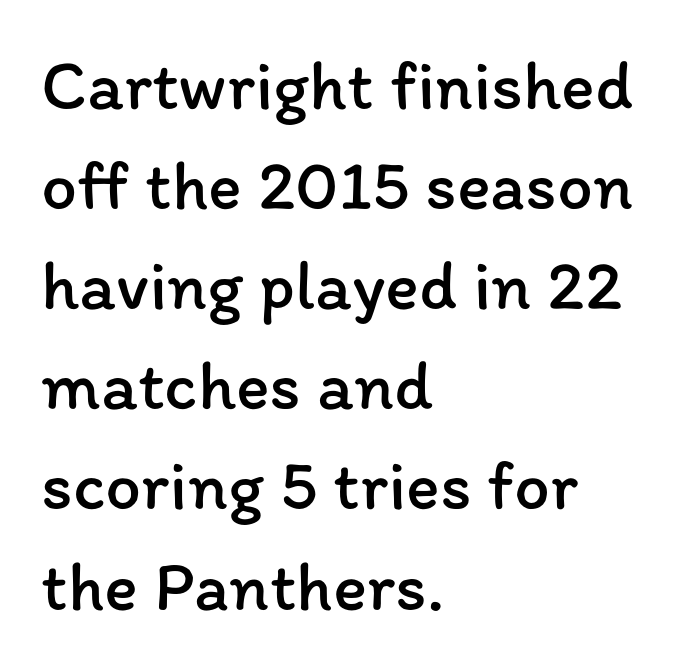
The image shows 71 px regular-weight type, upright; set left-aligned, normal line spacing (1.41x), normal letter spacing, not underlined; low stroke contrast and a medium x-height.
